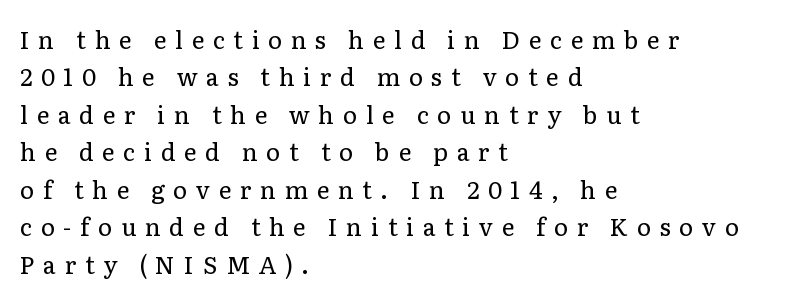
{"italic": "no", "bold": "no", "underline": "no", "align": "left", "line_spacing": "normal", "line_spacing_ratio": 1.56, "letter_spacing": "wide", "letter_spacing_em": 0.36, "glyph_px": 24}
